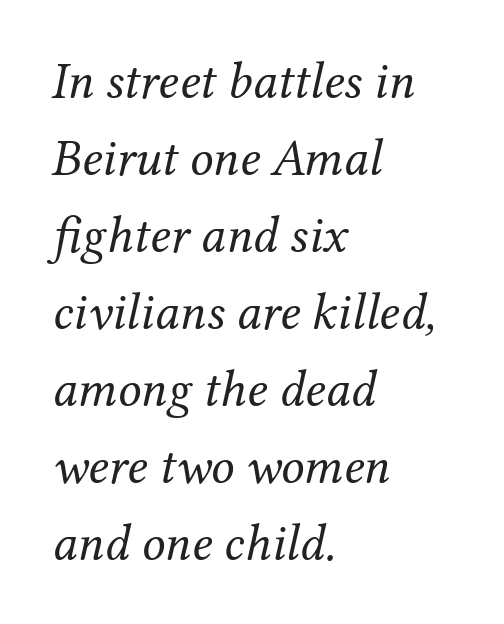
The image shows 52 px regular-weight serif type, italic (leaning right); set left-aligned, normal line spacing (1.48x), normal letter spacing, not underlined; medium stroke contrast and a medium x-height.
